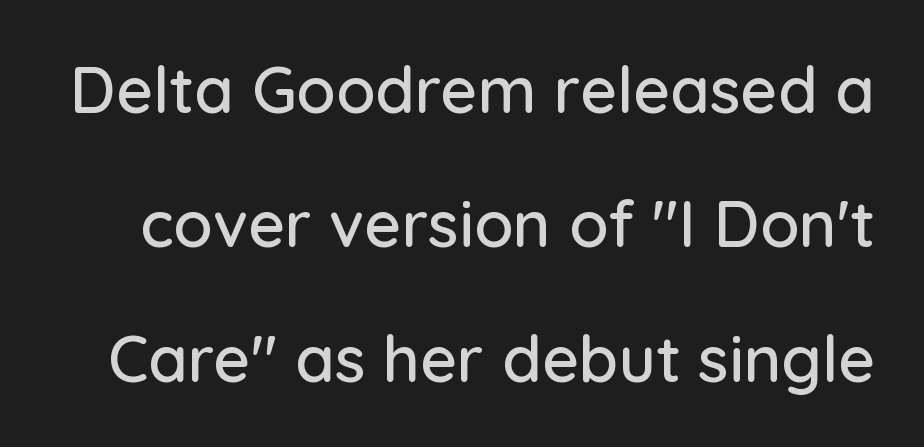
{"serif": "no", "italic": "no", "width": "normal", "stroke_contrast": "low", "x_height": "medium", "monospaced": "no", "underline": "no", "line_spacing": "loose", "line_spacing_ratio": 2.1, "letter_spacing": "normal", "letter_spacing_em": 0.0, "glyph_px": 64}
